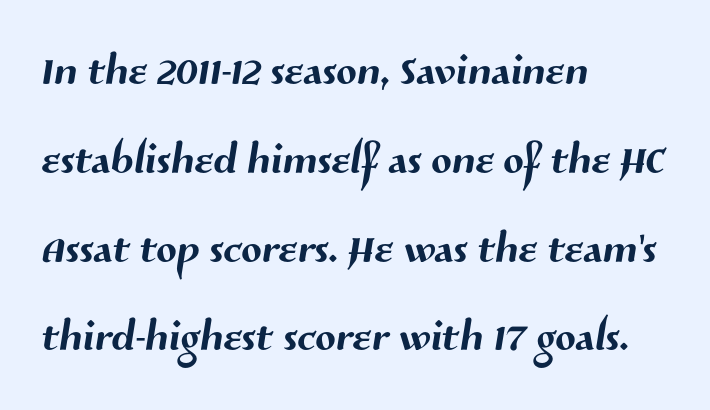
Q: Is the typeface a serif or a sans-serif typeface? A: Sans-serif.
Q: Is the text underlined? A: No.
Q: How is the paragraph aligned? A: Left-aligned.
Q: Is the spacing between letters normal or unusually wide? A: Normal.
Q: Is the spacing between lines tight, normal or loose? A: Normal.
Q: Width (condensed, normal, or wide)? A: Normal.
Q: Stroke contrast? A: Medium.
Q: x-height? A: Medium.
Q: Monospaced? A: No.
